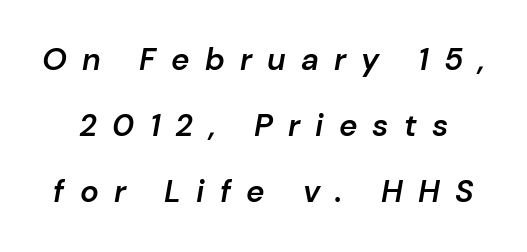
Q: Is the text bold? A: Semi-bold.
Q: Is the text italic (slanted)? A: Yes, it leans right by about 10 degrees.
Q: Is the text underlined? A: No.
Q: Is the spacing between letters normal or unusually wide? A: Unusually wide.
Q: Is the spacing between lines tight, normal or loose? A: Loose.
Q: Width (condensed, normal, or wide)? A: Normal.
Q: Stroke contrast? A: Low.
Q: x-height? A: Medium.
Q: Monospaced? A: No.
